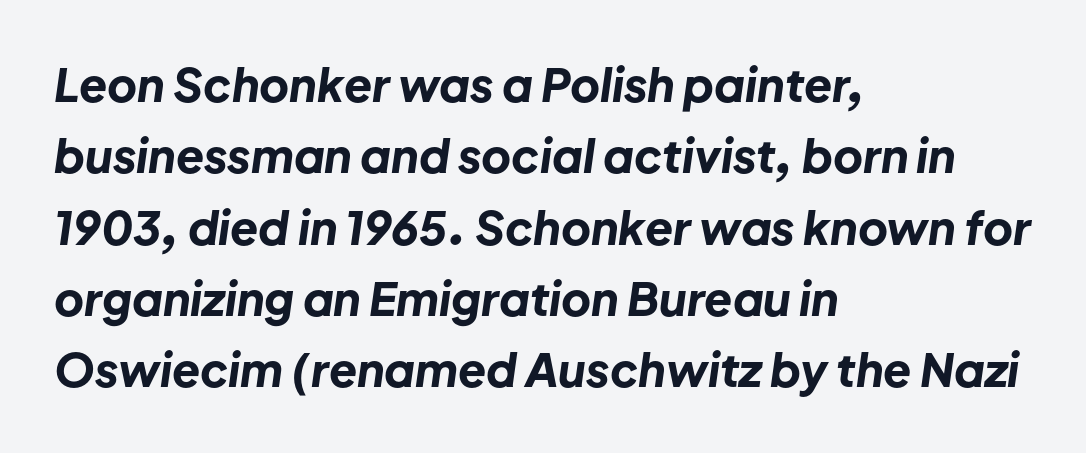
The passage shown is typed in a proportional face where columns would drift. Compared with ordinary roman type, these characters are visibly tilted. The passage shown is not underscored anywhere. As a designer I'd log this as weight 700, bold. This sample uses plain, unmodified letter spacing. Reading down the block, your eye returns to a fixed left position each line.
